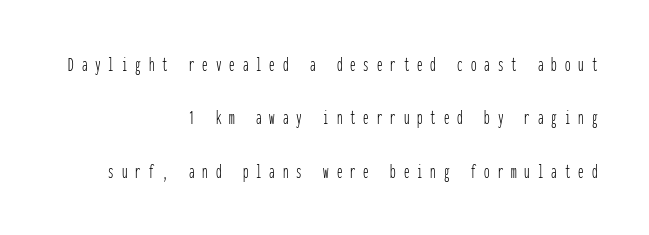
Q: Is the text bold? A: No.
Q: Is the text italic (slanted)? A: No, it is upright.
Q: Is the text underlined? A: No.
Q: How is the paragraph aligned? A: Right-aligned.
Q: Is the spacing between letters normal or unusually wide? A: Unusually wide.
Q: Is the spacing between lines tight, normal or loose? A: Loose.
